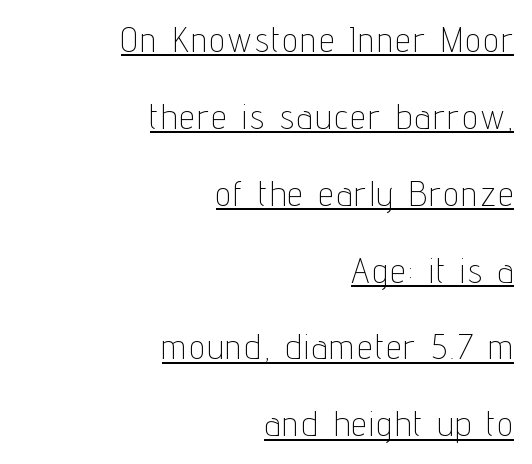
{"serif": "no", "italic": "no", "bold": "no", "weight": "thin", "width": "condensed", "stroke_contrast": "low", "x_height": "medium", "monospaced": "no", "underline": "yes", "align": "right", "line_spacing": "loose", "line_spacing_ratio": 2.26, "glyph_px": 34}
